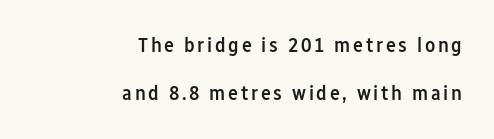
{"italic": "no", "bold": "semi", "underline": "no", "align": "right", "line_spacing": "loose", "line_spacing_ratio": 2.29, "glyph_px": 21}
